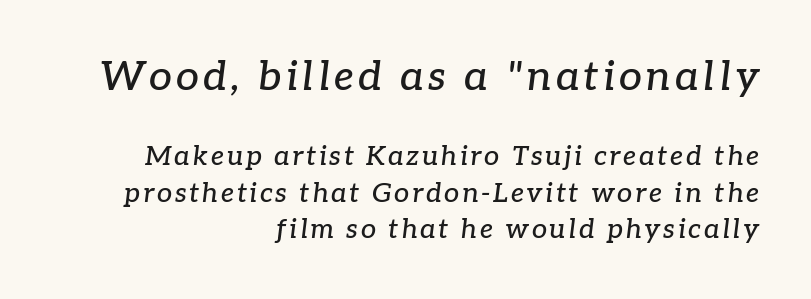
The image shows 41 px serif type, italic (leaning right); set right-aligned, normal line spacing (1.35x), not underlined; the first (top) block is 1.52x larger; low stroke contrast and a medium x-height.
